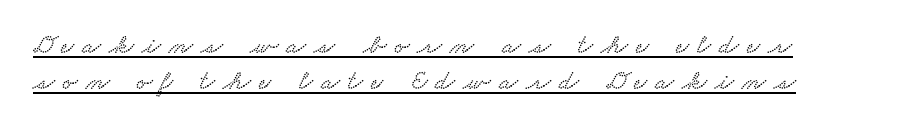
Has an underline been added? It has. Spacing verdict: proportional, widths tailored to each character. Honestly, the row spacing looks completely unremarkable. This sample uses a serif face. Loose tracking; the words dissolve into strings of separated letters.
